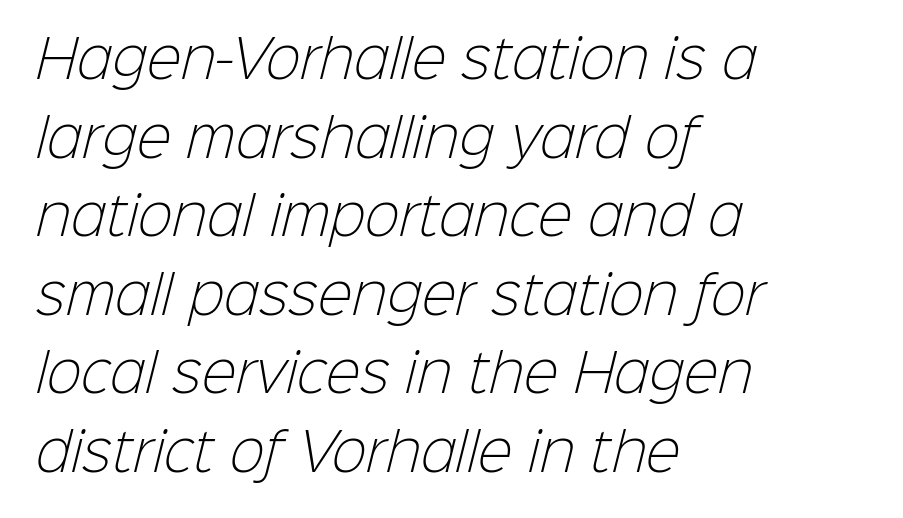
The image shows 52 px light sans-serif type; set left-aligned, normal line spacing (1.51x), normal letter spacing, not underlined; low stroke contrast and a medium x-height.
